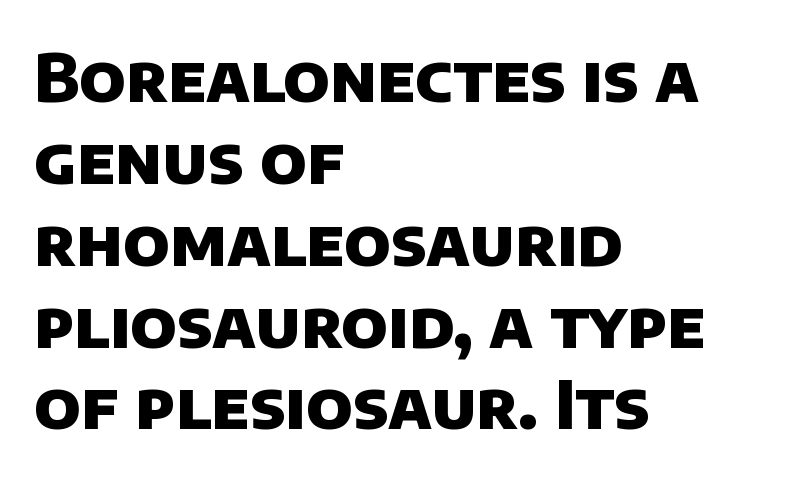
{"serif": "no", "bold": "yes", "weight": "heavy", "width": "normal", "stroke_contrast": "low", "x_height": "large", "monospaced": "no", "underline": "no", "align": "left", "line_spacing_ratio": 1.24, "letter_spacing": "normal", "letter_spacing_em": 0.0, "glyph_px": 66}
